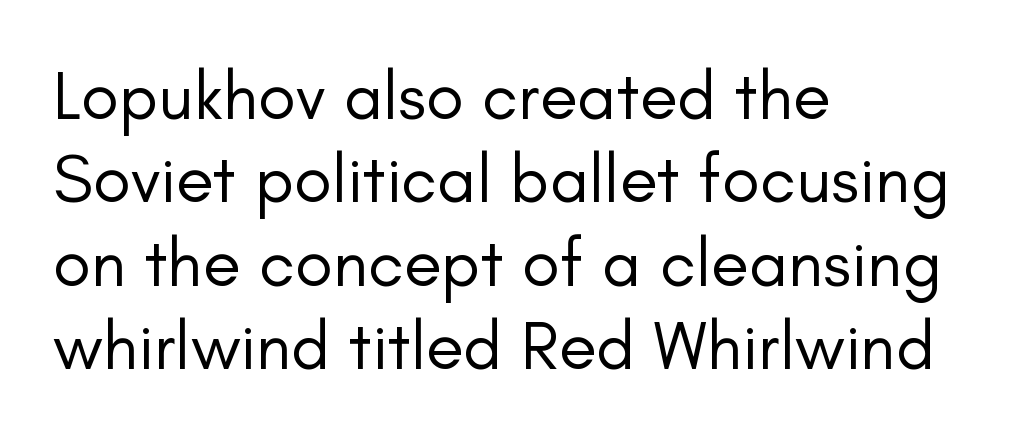
{"serif": "no", "italic": "no", "bold": "no", "weight": "regular", "width": "normal", "stroke_contrast": "low", "x_height": "small", "monospaced": "no", "underline": "no", "align": "left", "line_spacing_ratio": 1.21, "letter_spacing": "normal", "letter_spacing_em": 0.0, "glyph_px": 69}
